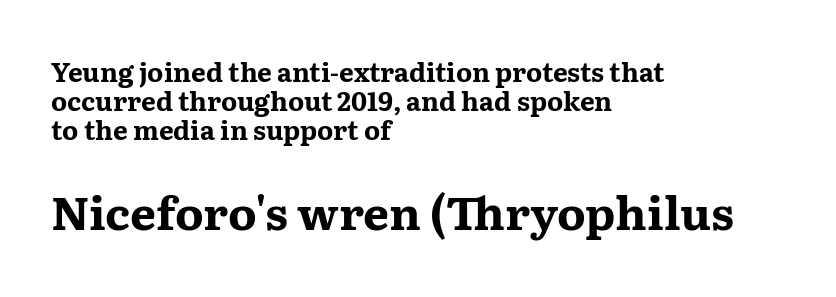
Q: Is the text bold? A: Yes.
Q: Is the text italic (slanted)? A: No, it is upright.
Q: Is the typeface a serif or a sans-serif typeface? A: Serif.
Q: Is the text underlined? A: No.
Q: How is the paragraph aligned? A: Left-aligned.
Q: Is the spacing between letters normal or unusually wide? A: Normal.
Q: Is the spacing between lines tight, normal or loose? A: Tight.
Q: Which block of text is set in a larger size, the first (top) or the second (bottom)? A: The second (bottom) one.
Q: Width (condensed, normal, or wide)? A: Wide.
Q: Stroke contrast? A: Medium.
Q: x-height? A: Medium.
Q: Monospaced? A: No.
